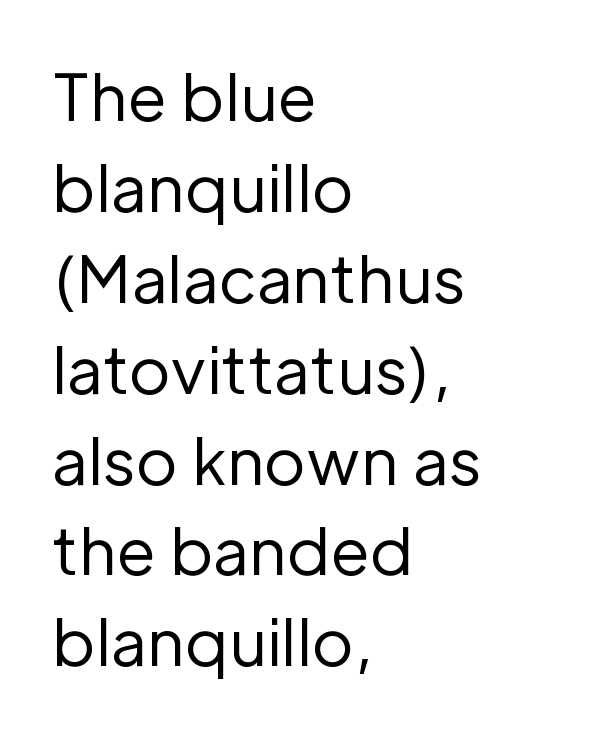
{"serif": "no", "italic": "no", "bold": "no", "weight": "regular", "width": "normal", "stroke_contrast": "low", "x_height": "medium", "monospaced": "no", "underline": "no", "align": "left", "line_spacing": "normal", "line_spacing_ratio": 1.42, "letter_spacing": "normal", "letter_spacing_em": 0.0, "glyph_px": 64}
